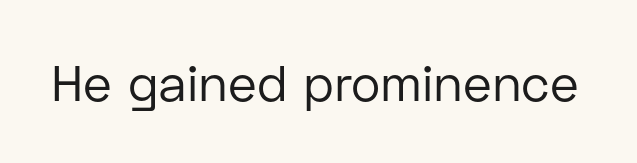
Regarding serifs, this sample does without them. Varying glyph widths throughout — classic text-font behaviour. Vertical stems look standard width or narrower in stroke. This rendering leaves character spacing at its baseline value. This is roman type, the default non-slanted kind.
